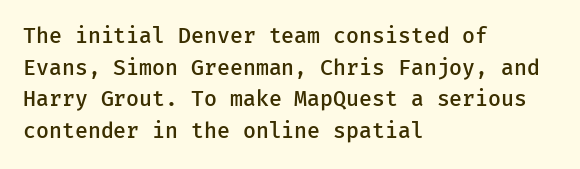
Italic? Not at all — the glyphs are vertical. A typesetter would call this zero additional tracking. The typesetting leans somewhat heavy: a semibold. The string is rendered with underlining switched off. The setting favours the left margin, as ordinary paragraphs usually do.
